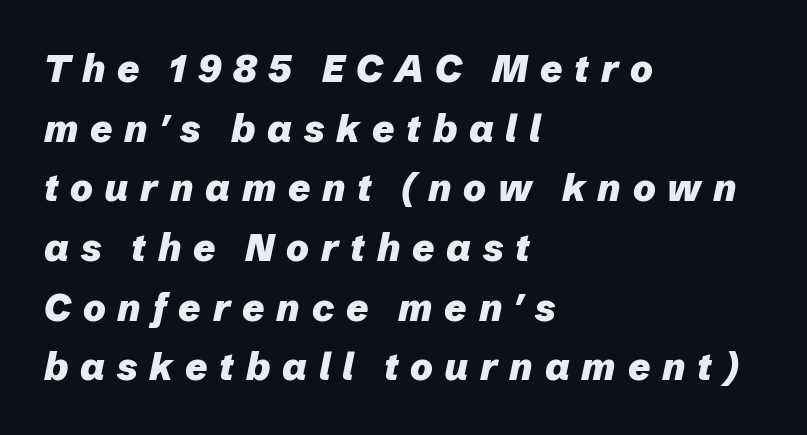
The glyphs have the mass of a bold cut. Honestly, the row spacing looks completely unremarkable. Glyph-to-glyph distance is far greater than everyday printed text. These lines are rendered in a variable-pitch font. Every character sits at an angle, as italics do. The space beneath each line is pristine and unruled.
